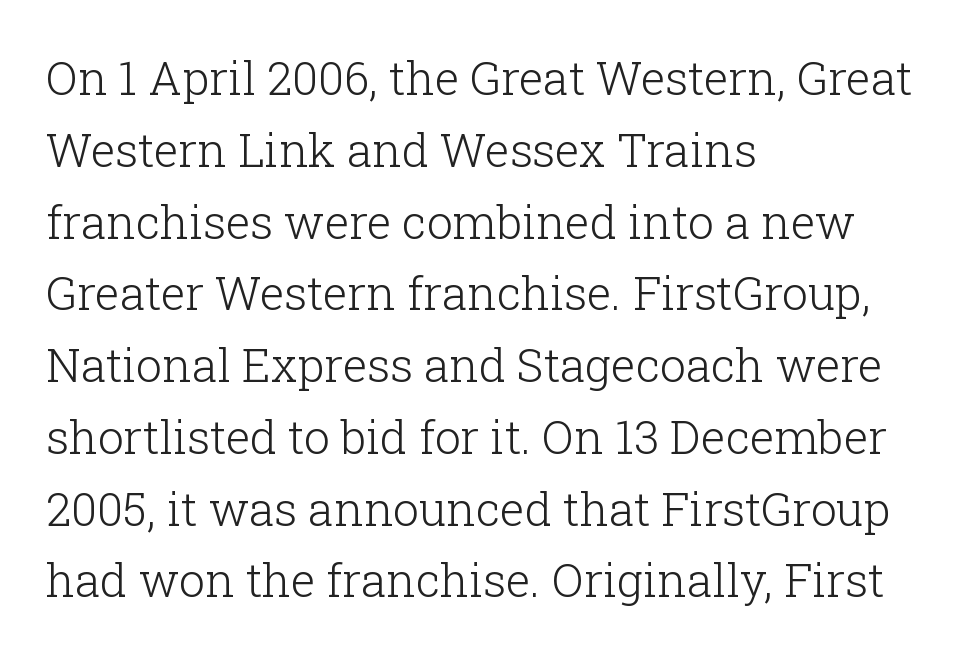
Q: Is the text bold? A: No.
Q: Is the text italic (slanted)? A: No, it is upright.
Q: Is the typeface a serif or a sans-serif typeface? A: Serif.
Q: Is the text underlined? A: No.
Q: How is the paragraph aligned? A: Left-aligned.
Q: Is the spacing between letters normal or unusually wide? A: Normal.
Q: Is the spacing between lines tight, normal or loose? A: Normal.
Q: Width (condensed, normal, or wide)? A: Normal.
Q: Stroke contrast? A: Low.
Q: x-height? A: Medium.
Q: Monospaced? A: No.
